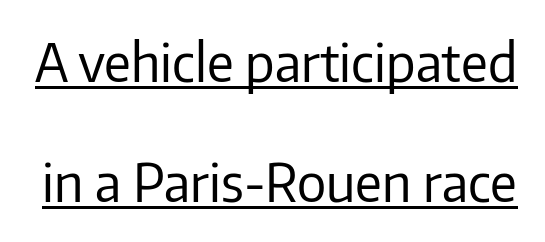
{"serif": "no", "italic": "no", "bold": "no", "weight": "regular", "width": "normal", "stroke_contrast": "low", "x_height": "medium", "monospaced": "no", "underline": "yes", "line_spacing": "loose", "line_spacing_ratio": 2.3, "letter_spacing": "normal", "letter_spacing_em": 0.0, "glyph_px": 52}
